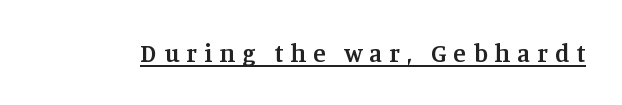
The rendering uses a semibold face; strokes are thickened but not to full bold. Short note: letters widely spaced. Vertical strokes here are truly vertical. The string is rendered with underlining switched on.
